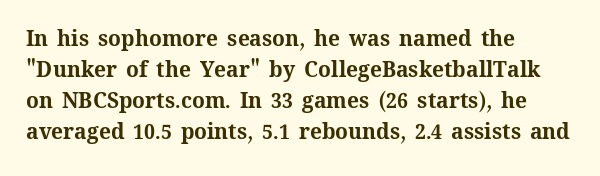
Posture: vertical. A classic flush-left, rag-right setting is used for this passage. Horizontal bands of white between lines are of average thickness. Each word holds together tightly as a unit, with standard inter-letter gaps. The font is running at its bold setting.
